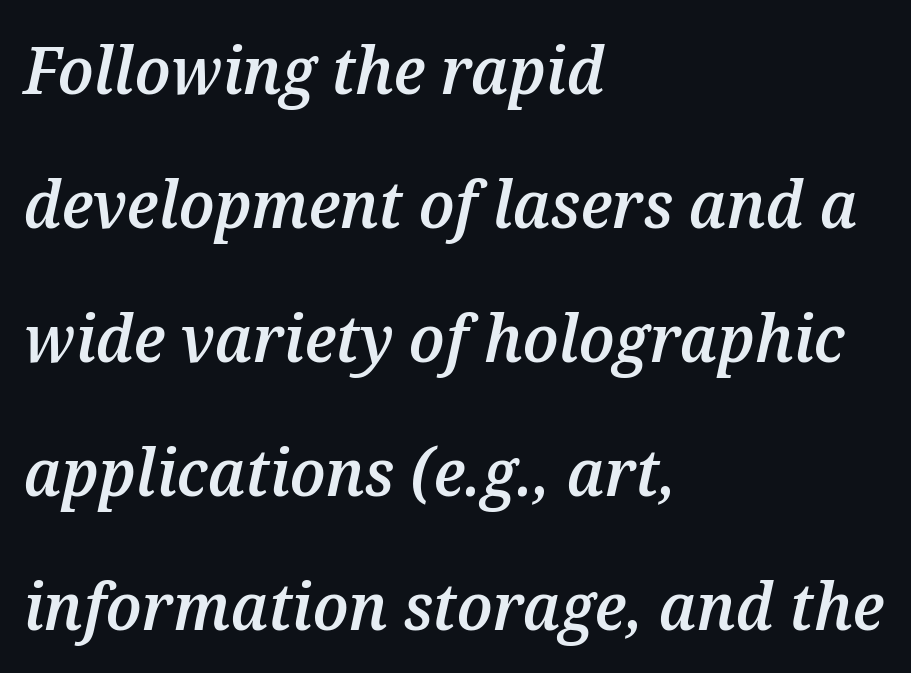
Q: Is the text bold? A: Semi-bold.
Q: Is the text italic (slanted)? A: Yes, it leans right by about 12 degrees.
Q: Is the text underlined? A: No.
Q: How is the paragraph aligned? A: Left-aligned.
Q: Is the spacing between letters normal or unusually wide? A: Normal.
Q: Is the spacing between lines tight, normal or loose? A: Loose.
Q: Width (condensed, normal, or wide)? A: Normal.
Q: Stroke contrast? A: Medium.
Q: x-height? A: Medium.
Q: Monospaced? A: No.
